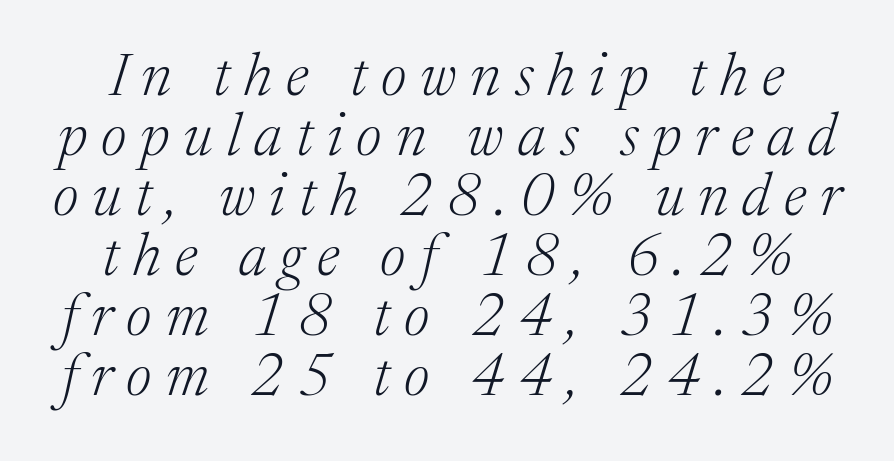
{"serif": "yes", "italic": "yes", "lean": "right", "slant_degrees": 17, "bold": "no", "weight": "light", "width": "normal", "stroke_contrast": "medium", "x_height": "medium", "monospaced": "no", "underline": "no", "line_spacing": "tight", "line_spacing_ratio": 1.0, "letter_spacing": "wide", "letter_spacing_em": 0.23, "glyph_px": 60}
